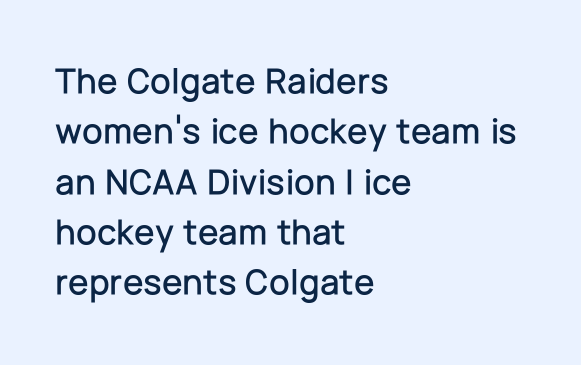
The image shows 37 px sans-serif type, upright; set left-aligned, normal line spacing (1.36x), normal letter spacing, not underlined; low stroke contrast and a medium x-height.
